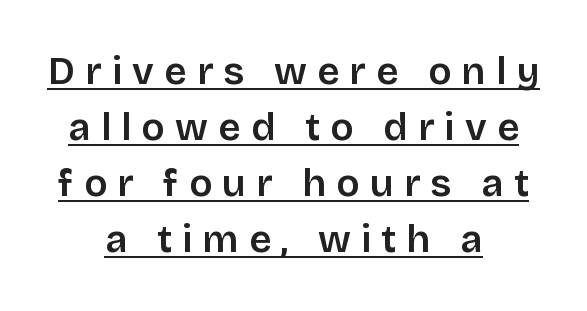
{"serif": "no", "italic": "no", "bold": "semi", "weight": "semibold", "width": "normal", "stroke_contrast": "low", "x_height": "large", "monospaced": "no", "underline": "yes", "align": "center", "line_spacing": "normal", "line_spacing_ratio": 1.44, "letter_spacing": "wide", "letter_spacing_em": 0.26, "glyph_px": 39}
